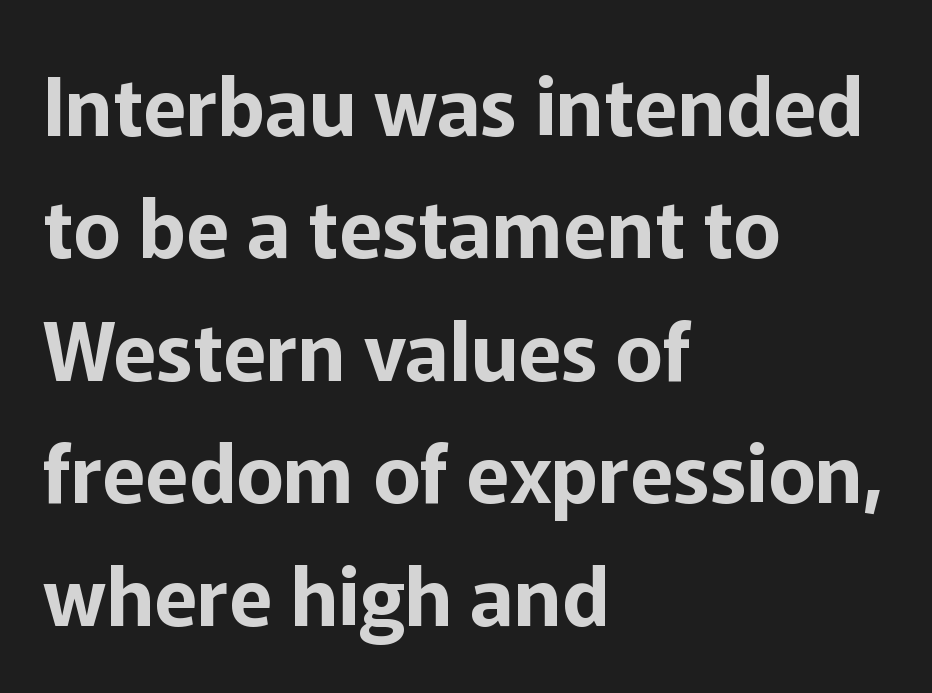
A student would call this left alignment; a typographer would say flush left, rag right. The typeface chosen for these lines omits serifs. You could not count columns in this text — the font is proportionally spaced. Is there much room between lines? A standard amount, neither cramped nor airy.
